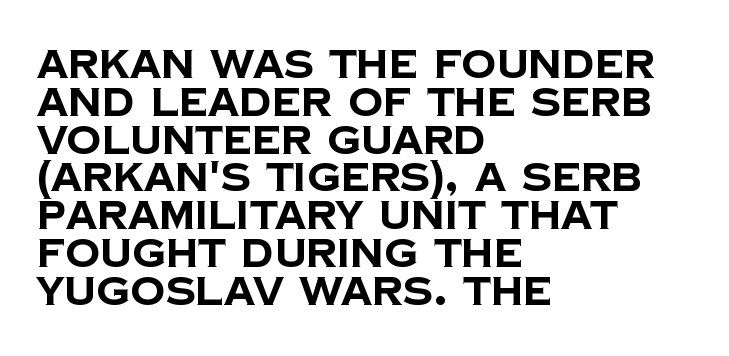
{"serif": "no", "bold": "yes", "weight": "bold", "width": "normal", "stroke_contrast": "low", "x_height": "large", "monospaced": "no", "underline": "no", "align": "left", "line_spacing": "tight", "line_spacing_ratio": 0.97, "letter_spacing": "normal", "letter_spacing_em": 0.0, "glyph_px": 39}
